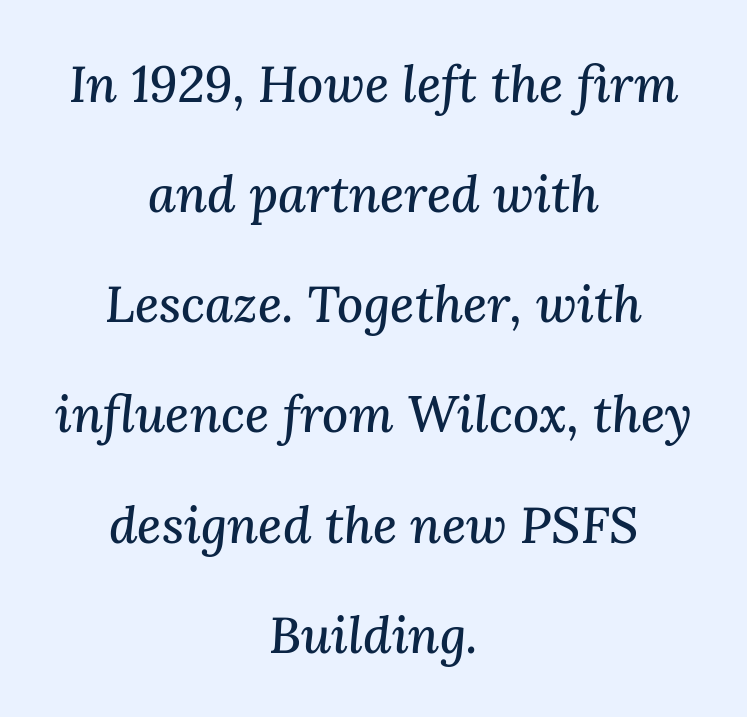
Q: Is the text italic (slanted)? A: Yes, it leans right by about 3 degrees.
Q: Is the typeface a serif or a sans-serif typeface? A: Serif.
Q: Is the text underlined? A: No.
Q: How is the paragraph aligned? A: Centered.
Q: Is the spacing between letters normal or unusually wide? A: Normal.
Q: Is the spacing between lines tight, normal or loose? A: Loose.
Q: Width (condensed, normal, or wide)? A: Normal.
Q: Stroke contrast? A: Medium.
Q: x-height? A: Medium.
Q: Monospaced? A: No.
